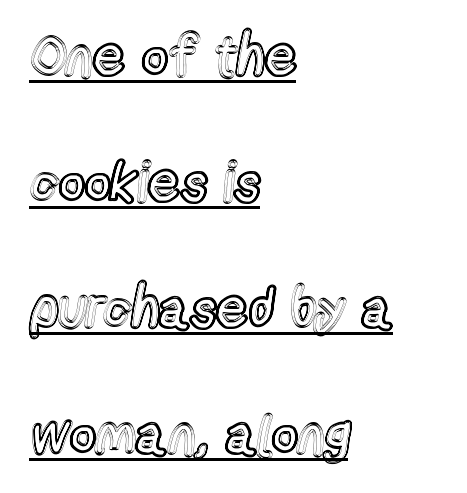
The image shows 56 px condensed type; set left-aligned, loose line spacing (2.25x), normal letter spacing, underlined; a medium x-height.
